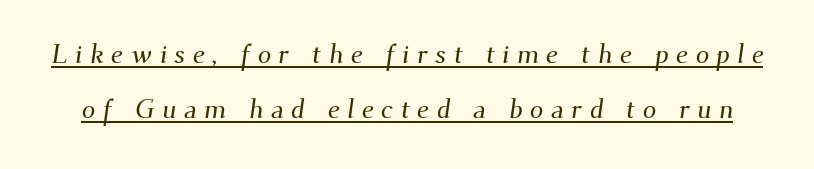
Q: Is the text underlined? A: Yes.
Q: Is the spacing between letters normal or unusually wide? A: Unusually wide.
Q: Is the spacing between lines tight, normal or loose? A: Loose.
